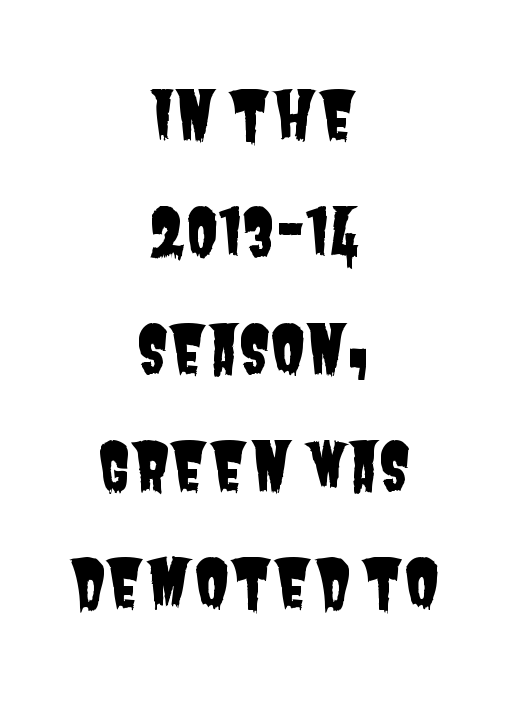
The image shows 64 px condensed sans-serif type; set centered, line spacing 1.83x, normal letter spacing, not underlined; low stroke contrast and a large x-height.
